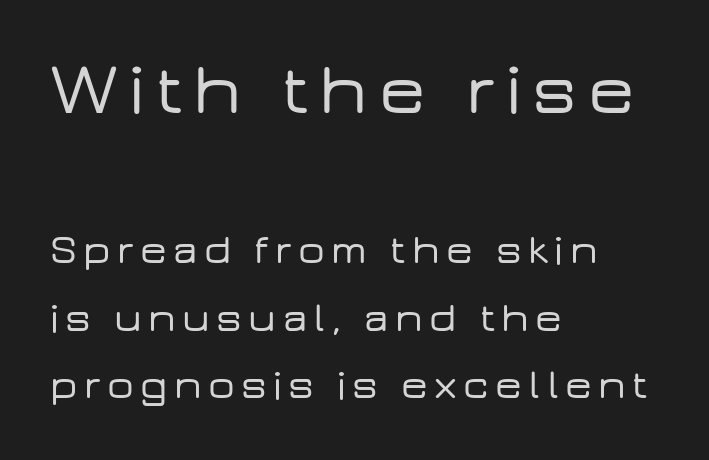
The image shows 73 px wide sans-serif type, upright; set left-aligned, normal line spacing (1.61x), not underlined; the first (top) block is 1.74x larger; low stroke contrast and a medium x-height.
